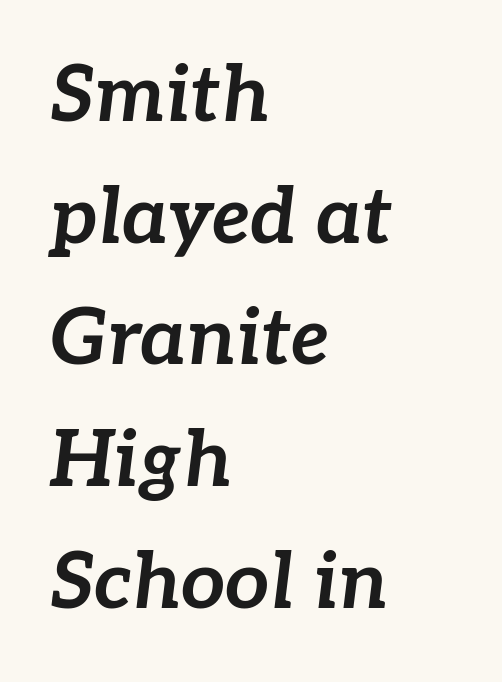
Is this a fixed-width face? No — the glyphs have proportional, varying widths. Tall strokes in this sample are angled rather than plumb. All the whitespace from short lines collects on the right. Underline: absent.
